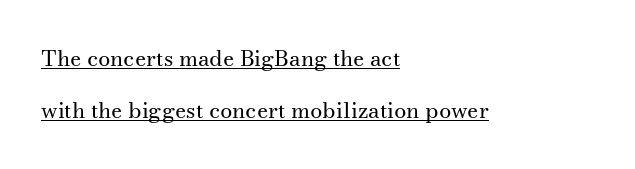
Q: Is the text bold? A: No.
Q: Is the text italic (slanted)? A: No, it is upright.
Q: Is the text underlined? A: Yes.
Q: How is the paragraph aligned? A: Left-aligned.
Q: Is the spacing between letters normal or unusually wide? A: Normal.
Q: Is the spacing between lines tight, normal or loose? A: Loose.
